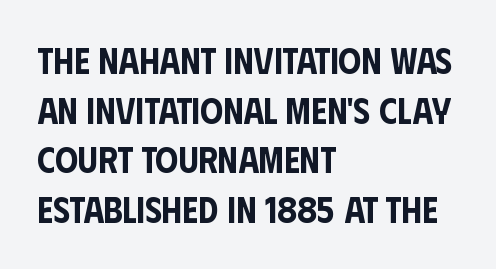
The paragraph shown leans on its left margin. Unlike a traditional serif, this face leaves its strokes unadorned. Just letters on the line, the space beneath them empty. Proportional: the letters do not fall into vertical columns. No extra tracking has been applied to these lines. Every stem runs plumb, perpendicular to the baseline.
